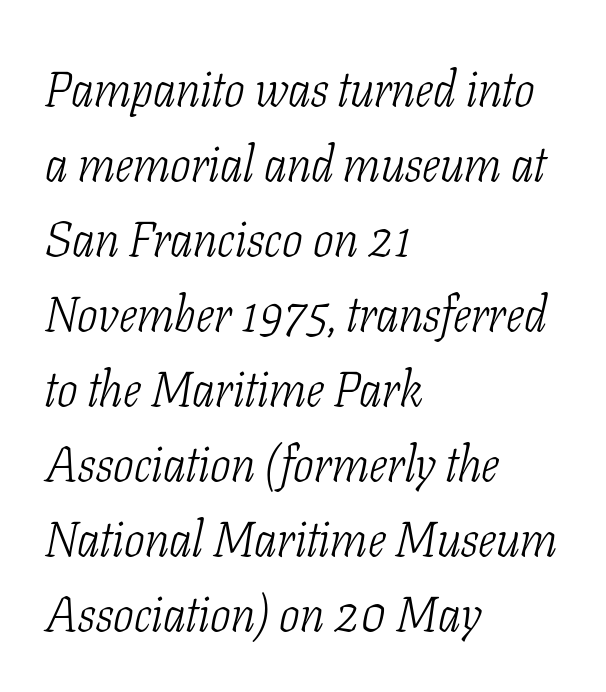
The image shows 49 px light, condensed serif type, italic (leaning right); set left-aligned, normal line spacing (1.53x), normal letter spacing, not underlined; low stroke contrast and a medium x-height.
